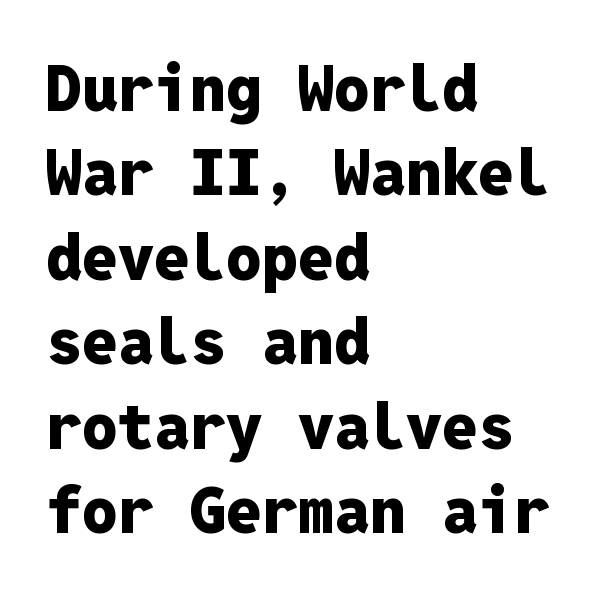
Check the space under the baseline: it is left empty. This sample keeps an unexceptional amount of space between lines. To sum up the face: it is a sans, with no serifs. Short note: letters normally spaced. Every character sits straight up, as roman type does. Casual observation: everything's shoved over to the left.
